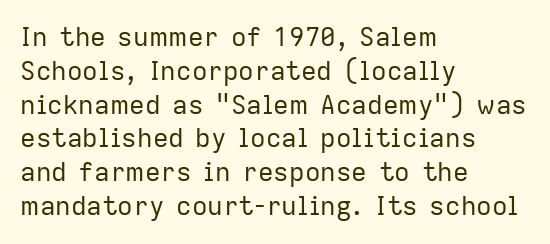
{"italic": "no", "bold": "no", "underline": "no", "align": "left", "line_spacing": "normal", "line_spacing_ratio": 1.3, "letter_spacing": "normal", "letter_spacing_em": 0.0, "glyph_px": 26}
